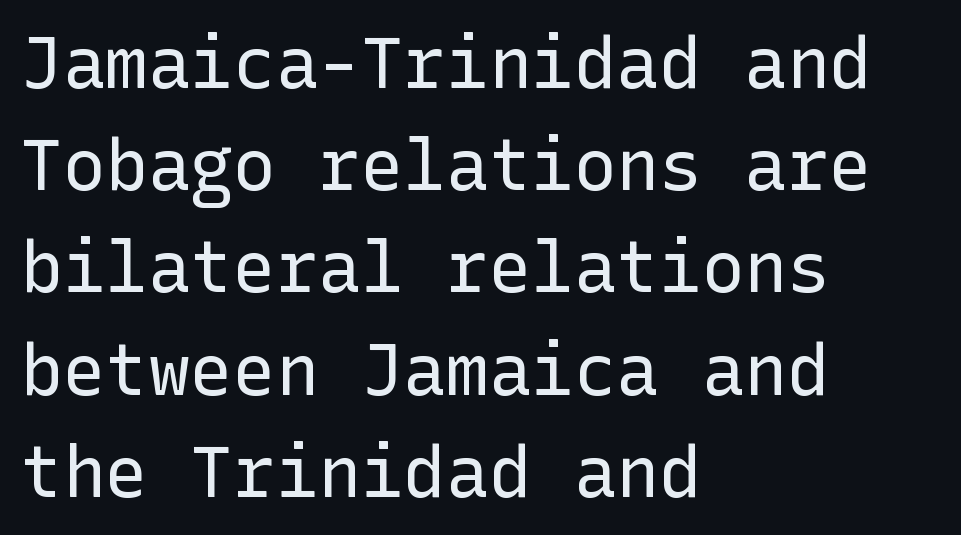
Q: Is the text bold? A: No.
Q: Is the text italic (slanted)? A: No, it is upright.
Q: Is the typeface a serif or a sans-serif typeface? A: Sans-serif.
Q: Is the text underlined? A: No.
Q: How is the paragraph aligned? A: Left-aligned.
Q: Is the spacing between letters normal or unusually wide? A: Normal.
Q: Is the spacing between lines tight, normal or loose? A: Normal.
Q: Width (condensed, normal, or wide)? A: Normal.
Q: Stroke contrast? A: Low.
Q: x-height? A: Medium.
